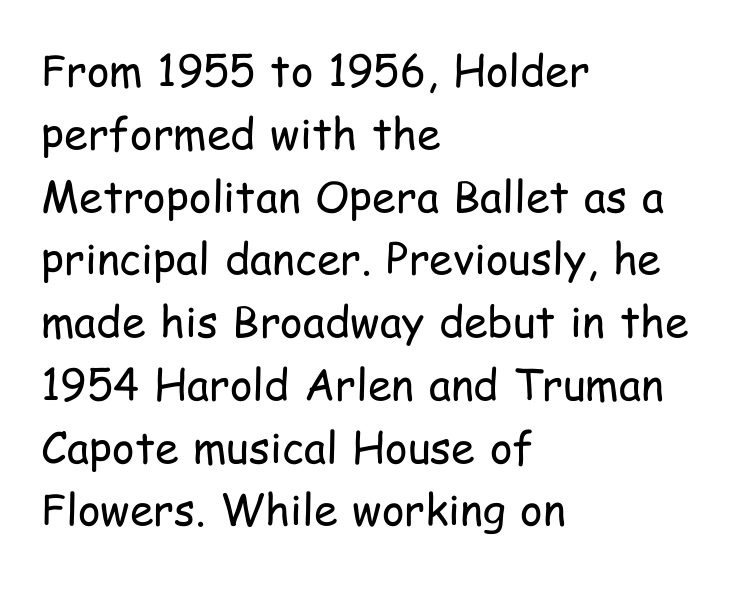
The letters sit at their default tracking, neither squeezed nor spread. The characters are drawn with everyday or finer stroke widths. These lines are rendered in a variable-pitch font. Vertically, the passage feels balanced, rows spaced as you'd expect. A student would call this left alignment; a typographer would say flush left, rag right. Style check: upright.
